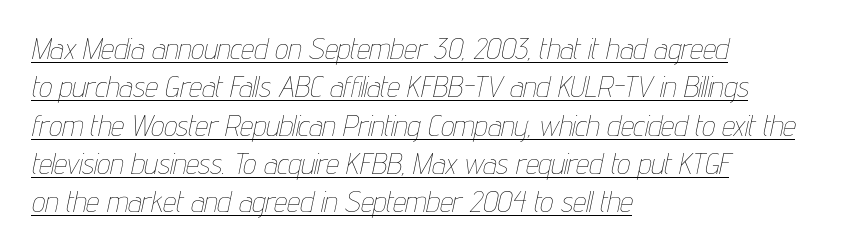
{"italic": "yes", "lean": "right", "slant_degrees": 12, "bold": "no", "weight": "thin", "width": "condensed", "stroke_contrast": "low", "x_height": "medium", "monospaced": "no", "underline": "yes", "align": "left", "line_spacing": "normal", "line_spacing_ratio": 1.32, "letter_spacing": "normal", "letter_spacing_em": 0.0, "glyph_px": 29}
